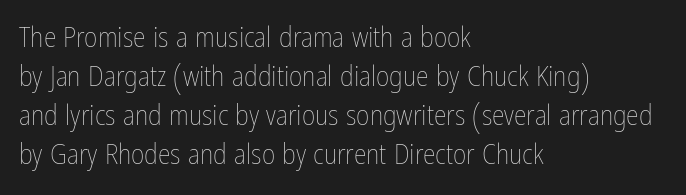
{"italic": "no", "bold": "no", "weight": "thin", "width": "condensed", "stroke_contrast": "low", "x_height": "medium", "monospaced": "no", "underline": "no", "align": "left", "line_spacing": "normal", "line_spacing_ratio": 1.34, "letter_spacing": "normal", "letter_spacing_em": 0.0, "glyph_px": 29}
